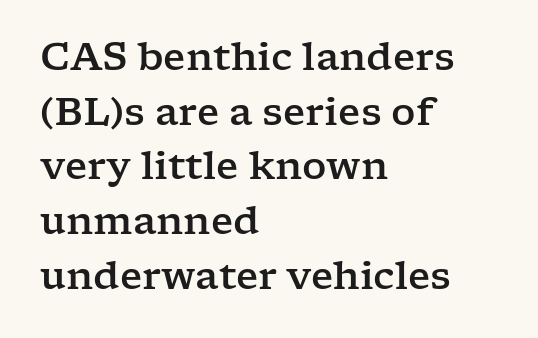
{"serif": "yes", "italic": "no", "width": "wide", "stroke_contrast": "low", "x_height": "medium", "monospaced": "no", "underline": "no", "align": "left", "line_spacing": "normal", "line_spacing_ratio": 1.44, "letter_spacing": "normal", "letter_spacing_em": 0.0, "glyph_px": 38}
